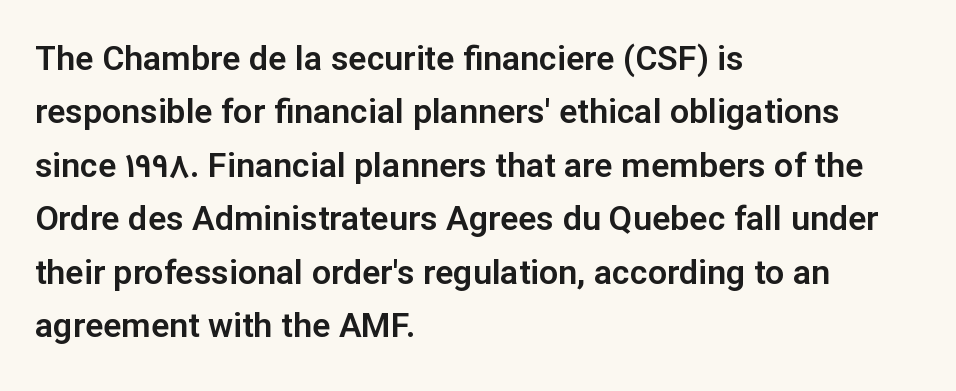
The image shows 34 px sans-serif type, upright; set left-aligned, normal line spacing (1.57x), normal letter spacing, not underlined; low stroke contrast and a medium x-height.
